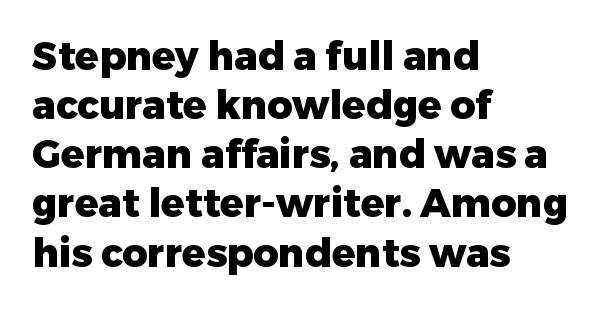
Proportional: the letters do not fall into vertical columns. Default kerning and tracking; the words read as compact shapes. Thick stems and heavy bowls — unmistakably bold. Ascenders rise straight up at ninety degrees.
